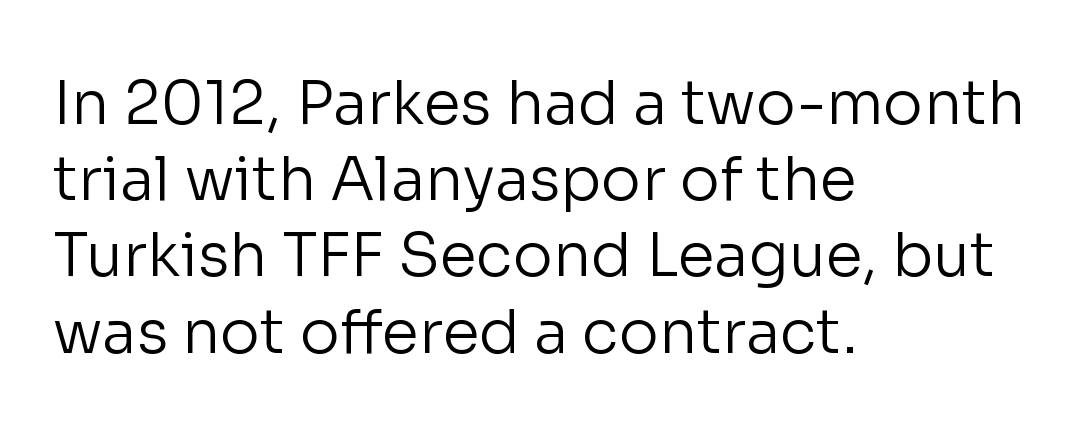
The image shows 60 px regular-weight sans-serif type, upright; set left-aligned, normal line spacing (1.27x), normal letter spacing, not underlined; low stroke contrast and a medium x-height.
